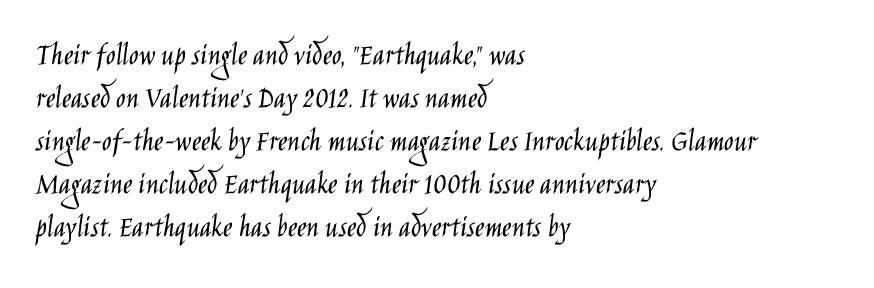
{"serif": "no", "bold": "no", "weight": "light", "width": "condensed", "stroke_contrast": "low", "x_height": "large", "monospaced": "no", "underline": "no", "align": "left", "line_spacing": "normal", "line_spacing_ratio": 1.34, "letter_spacing": "normal", "letter_spacing_em": 0.0, "glyph_px": 32}
